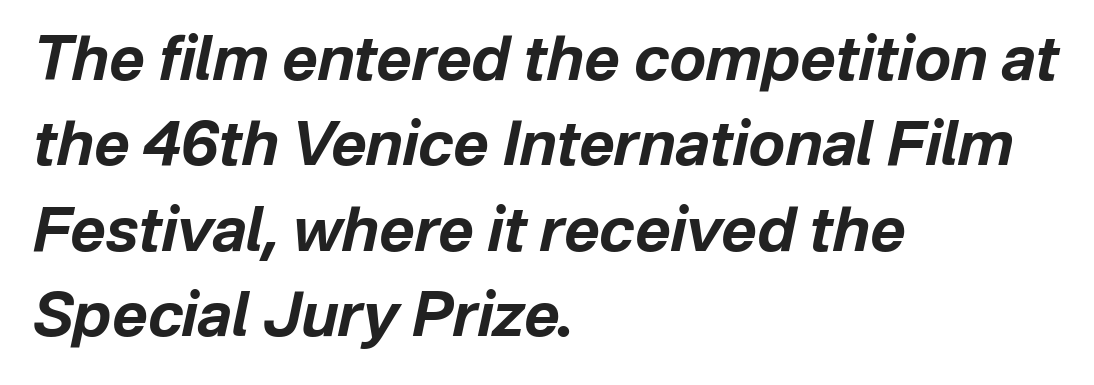
{"italic": "yes", "lean": "right", "slant_degrees": 12, "bold": "yes", "weight": "bold", "width": "normal", "stroke_contrast": "low", "x_height": "medium", "monospaced": "no", "underline": "no", "align": "left", "line_spacing": "normal", "line_spacing_ratio": 1.4, "letter_spacing": "normal", "letter_spacing_em": 0.0, "glyph_px": 61}
